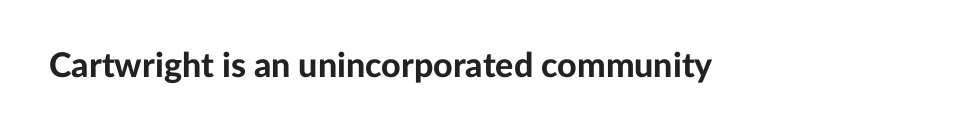
{"serif": "no", "italic": "no", "bold": "yes", "weight": "bold", "width": "normal", "stroke_contrast": "low", "x_height": "medium", "monospaced": "no", "underline": "no", "letter_spacing": "normal", "letter_spacing_em": 0.0, "glyph_px": 34}
